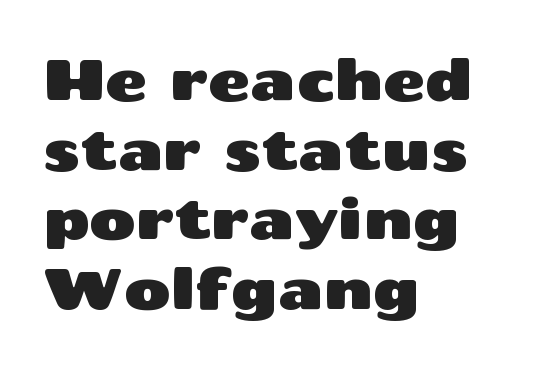
In terms of letterspacing, this is plain default setting. Words float on clear page, feet unadorned. Characters remain perfectly vertical along every line. Proportional: the letters do not fall into vertical columns.
